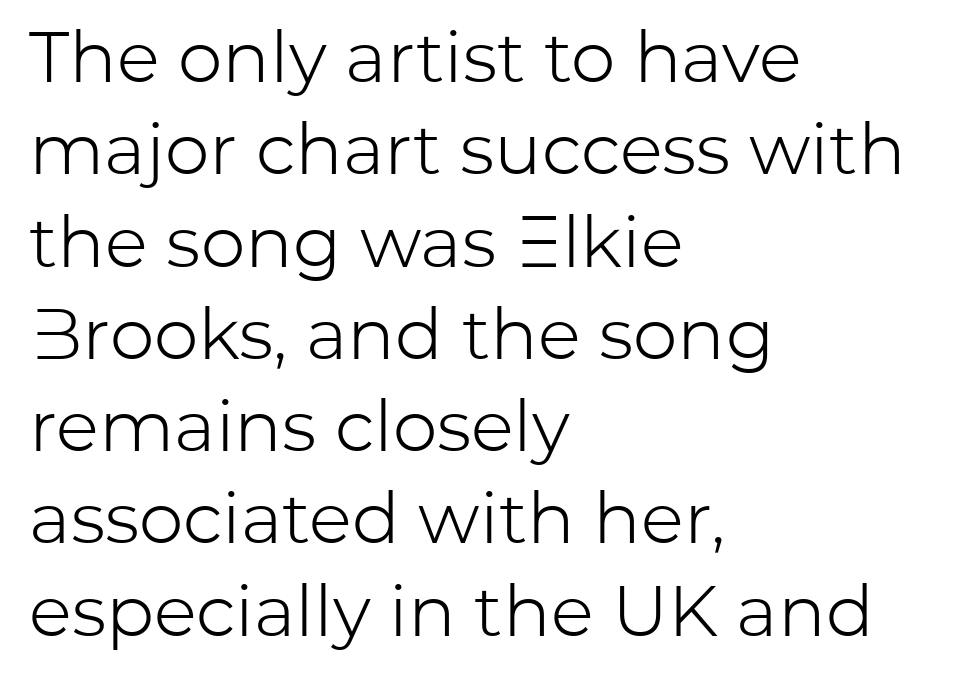
{"serif": "no", "italic": "no", "bold": "no", "weight": "light", "width": "normal", "stroke_contrast": "low", "x_height": "medium", "monospaced": "no", "underline": "no", "align": "left", "line_spacing": "normal", "line_spacing_ratio": 1.3, "letter_spacing": "normal", "letter_spacing_em": 0.0, "glyph_px": 71}
